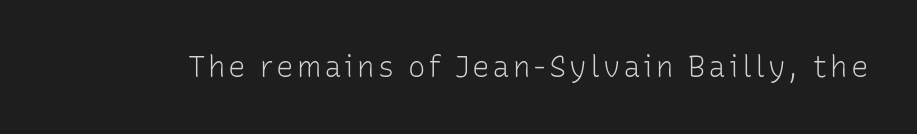
The string is rendered with underlining switched off. Weight: not bold — regular or lighter. The specimen reads as upright at a glance. Spacing verdict: proportional, widths tailored to each character.
